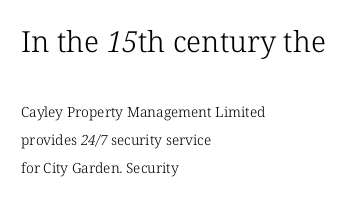
{"serif": "yes", "bold": "no", "weight": "light", "width": "normal", "stroke_contrast": "low", "x_height": "medium", "monospaced": "no", "underline": "no", "align": "left", "line_spacing": "loose", "line_spacing_ratio": 1.99, "letter_spacing": "normal", "letter_spacing_em": 0.0, "larger_block": "first", "size_ratio": 2.07, "glyph_px": 29}
